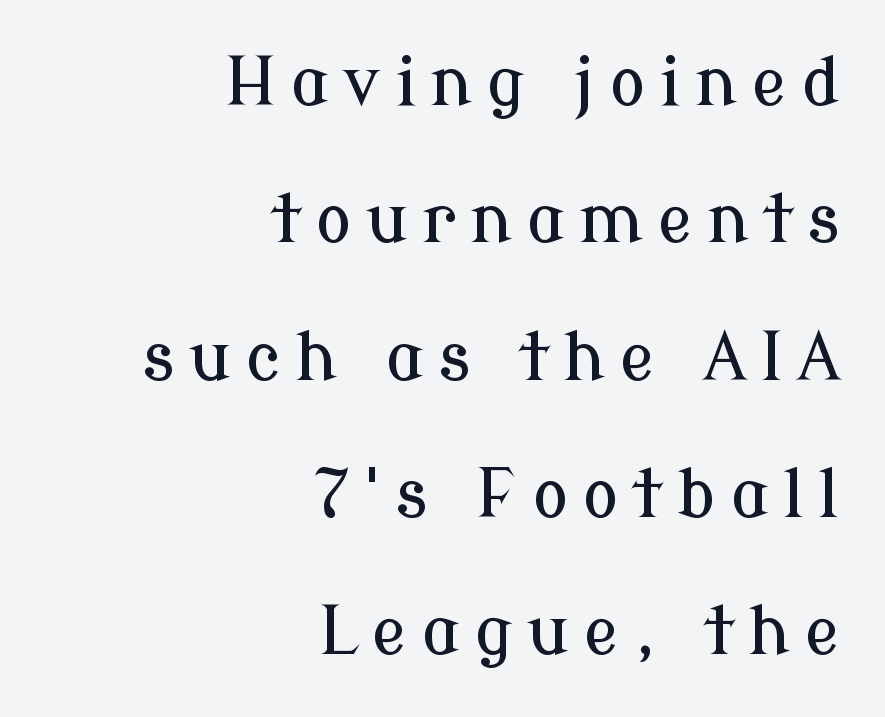
{"serif": "yes", "italic": "no", "width": "normal", "stroke_contrast": "low", "x_height": "medium", "monospaced": "no", "underline": "no", "align": "right", "line_spacing": "loose", "line_spacing_ratio": 2.05, "letter_spacing": "wide", "letter_spacing_em": 0.21, "glyph_px": 67}
